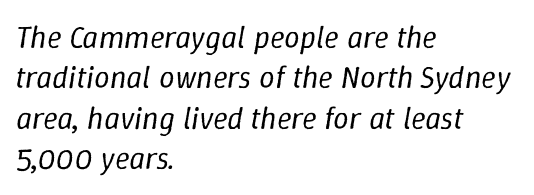
Q: Is the text bold? A: No.
Q: Is the text italic (slanted)? A: Yes, it leans right by about 9 degrees.
Q: Is the text underlined? A: No.
Q: How is the paragraph aligned? A: Left-aligned.
Q: Is the spacing between letters normal or unusually wide? A: Normal.
Q: Is the spacing between lines tight, normal or loose? A: Normal.
Q: Width (condensed, normal, or wide)? A: Normal.
Q: Stroke contrast? A: Low.
Q: x-height? A: Medium.
Q: Monospaced? A: No.
